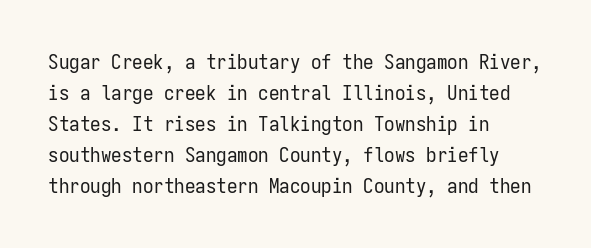
No chunkiness to these letters — they're not bold. The area under the type is left untouched. This rendering uses left alignment, leaving the right contour irregular. The font's upright variant was chosen for this text. Compared with typical body copy, the letter spacing here is the same.
